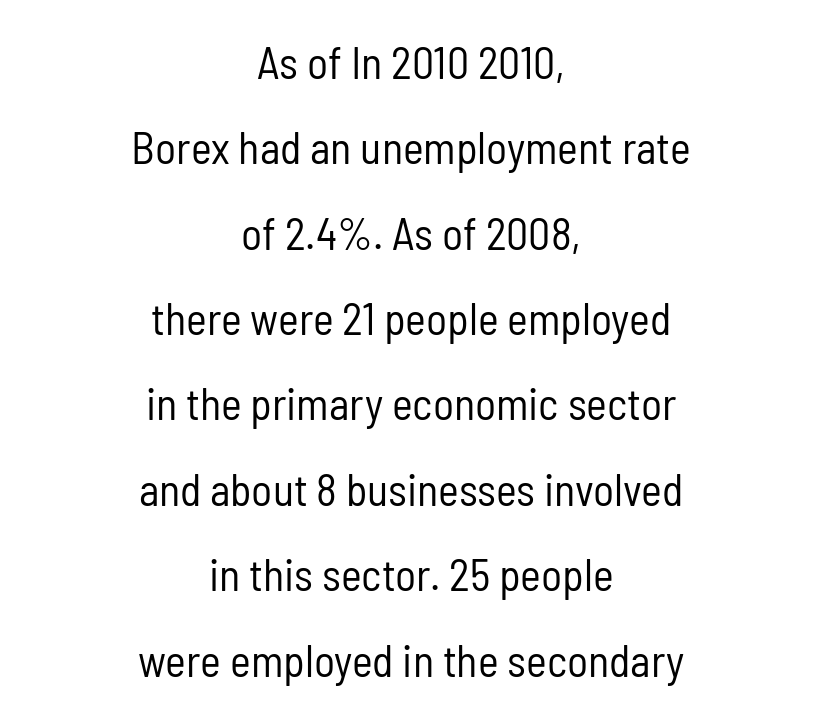
The letters look calm and open, with moderate or lighter stems. The typography opts for an upright posture over an oblique one. The passage is arranged like a title page — every line centered. In terms of letterspacing, this is plain default setting.
